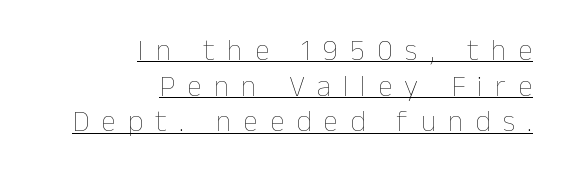
{"italic": "no", "bold": "no", "weight": "thin", "width": "normal", "stroke_contrast": "low", "x_height": "medium", "monospaced": "no", "underline": "yes", "align": "right", "line_spacing_ratio": 1.19, "letter_spacing": "wide", "letter_spacing_em": 0.4, "glyph_px": 30}
